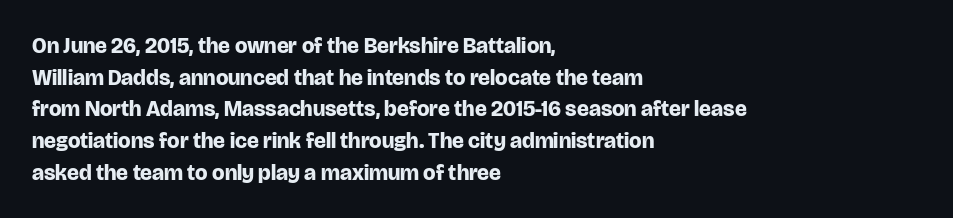
Q: Is the text bold? A: Yes.
Q: Is the text italic (slanted)? A: No, it is upright.
Q: Is the text underlined? A: No.
Q: How is the paragraph aligned? A: Left-aligned.
Q: Is the spacing between letters normal or unusually wide? A: Normal.
Q: Is the spacing between lines tight, normal or loose? A: Normal.
